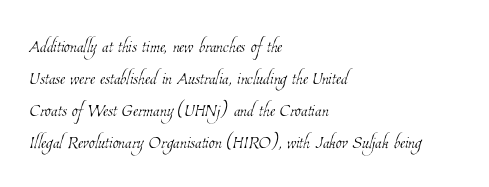
The weight would be labelled regular, book, light, or lighter still. Default kerning and tracking; the words read as compact shapes. The vertical gap from one line to the next is medium. The string is rendered with underlining switched off. Casual observation: everything's shoved over to the left.
